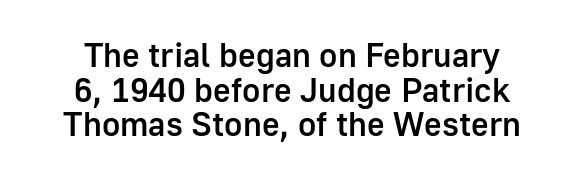
These lines are composed in type without serifs. The vertical gap from one line to the next is small. Which margin do the lines hug? Neither — every line sits in the middle. Spacing between characters is what you'd get straight out of the box. Look at the stroke-to-counter ratio: somewhat heavy, a semibold. A typesetter would call this proportional, since set widths differ per character.
